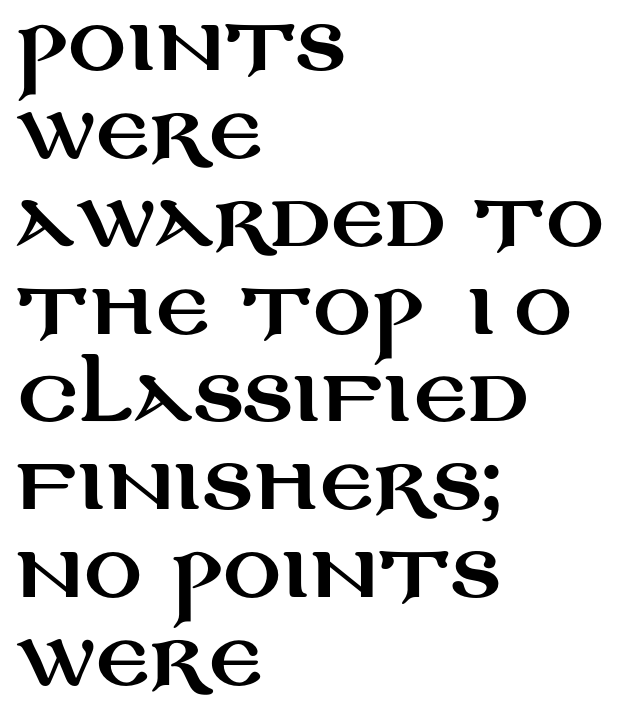
{"serif": "no", "italic": "no", "width": "wide", "stroke_contrast": "medium", "x_height": "large", "monospaced": "no", "underline": "no", "align": "left", "line_spacing_ratio": 1.22, "letter_spacing": "normal", "letter_spacing_em": 0.0, "glyph_px": 72}
